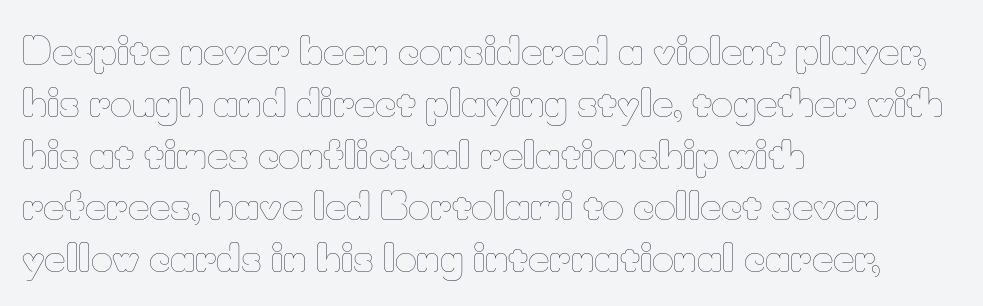
The letters advance in unequal steps, a hallmark of proportional type. Has an underline been added? It has not. A typesetter would call this zero additional tracking. These lines stack with their left ends in a neat column. Regarding leading, the lines here are spaced in the standard way.
